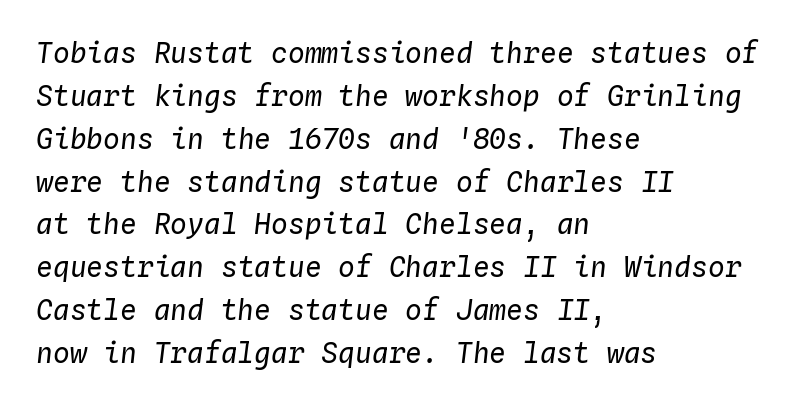
Q: Is the text bold? A: No.
Q: Is the text italic (slanted)? A: Yes, it leans right by about 4 degrees.
Q: Is the text underlined? A: No.
Q: How is the paragraph aligned? A: Left-aligned.
Q: Is the spacing between letters normal or unusually wide? A: Normal.
Q: Is the spacing between lines tight, normal or loose? A: Normal.
Q: Width (condensed, normal, or wide)? A: Normal.
Q: Stroke contrast? A: Low.
Q: x-height? A: Medium.
Q: Monospaced? A: Yes.
